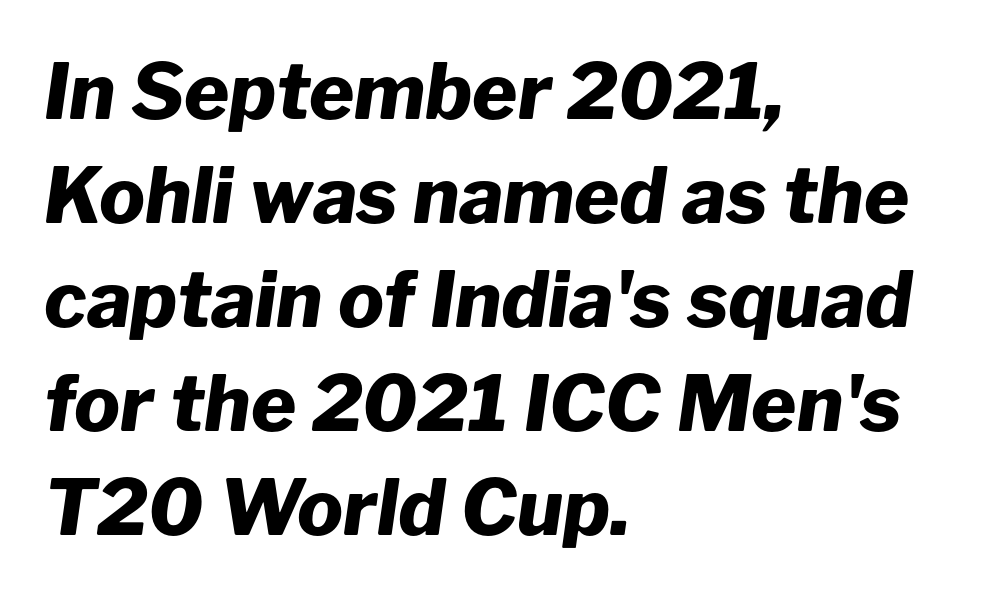
Students, observe: this is what conventionally led text looks like. Compared with ordinary roman type, these characters are visibly tilted. Notice how the passage keeps a crisp vertical edge on the left only. How are the letters spaced? Ordinarily, with no added tracking. Looks like regular typesetting: each glyph gets only the width it needs.
